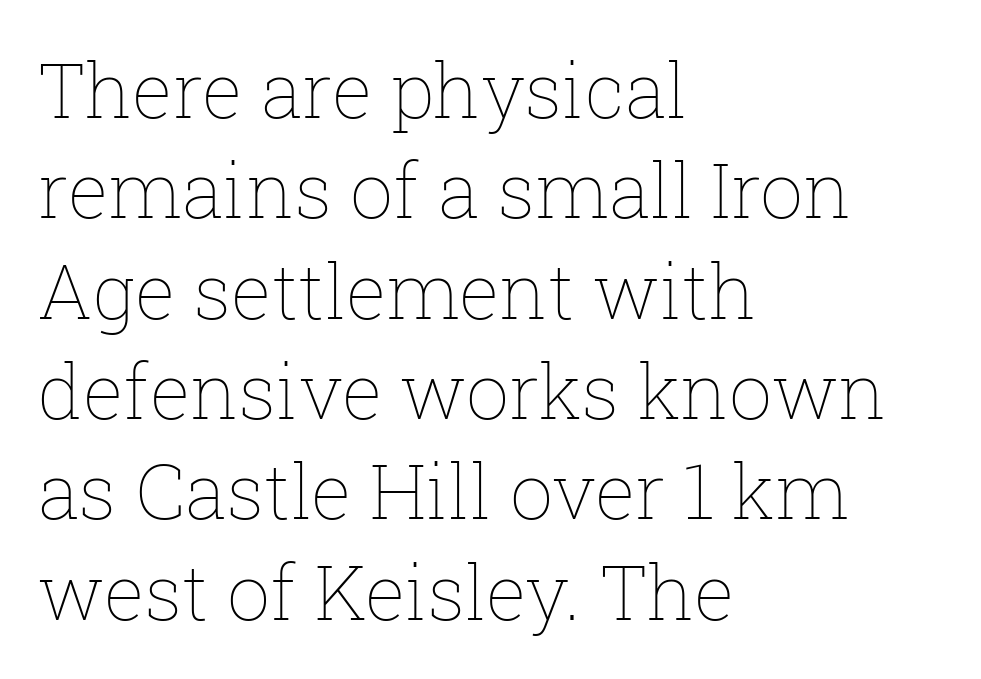
Q: Is the text bold? A: No.
Q: Is the text italic (slanted)? A: No, it is upright.
Q: Is the text underlined? A: No.
Q: How is the paragraph aligned? A: Left-aligned.
Q: Is the spacing between letters normal or unusually wide? A: Normal.
Q: Is the spacing between lines tight, normal or loose? A: Normal.
Q: Width (condensed, normal, or wide)? A: Normal.
Q: Stroke contrast? A: Low.
Q: x-height? A: Medium.
Q: Monospaced? A: No.
